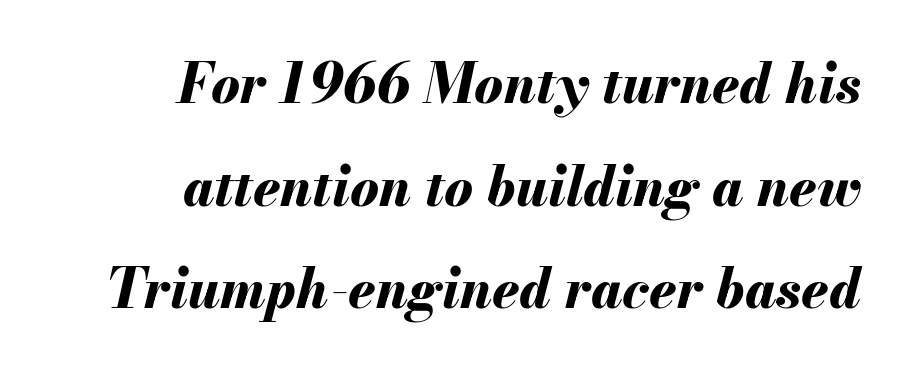
The image shows 54 px bold type, italic (leaning right); set right-aligned, loose line spacing (1.9x), normal letter spacing, not underlined; medium stroke contrast and a small x-height.
